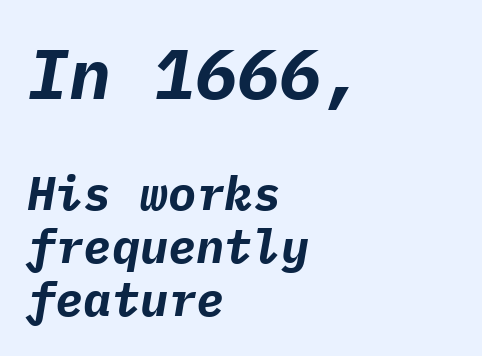
The image shows 70 px bold type, italic (leaning right), monospaced; set left-aligned, tight line spacing (1.12x), normal letter spacing, not underlined; the first (top) block is 1.49x larger; low stroke contrast and a medium x-height.
